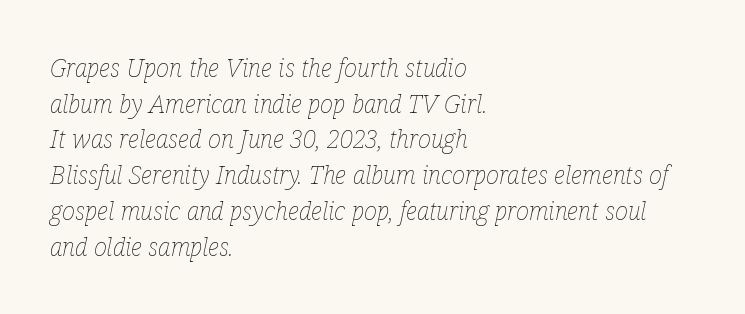
The image shows 25 px text type, italic (leaning right); set left-aligned, normal line spacing (1.43x), normal letter spacing, not underlined.
